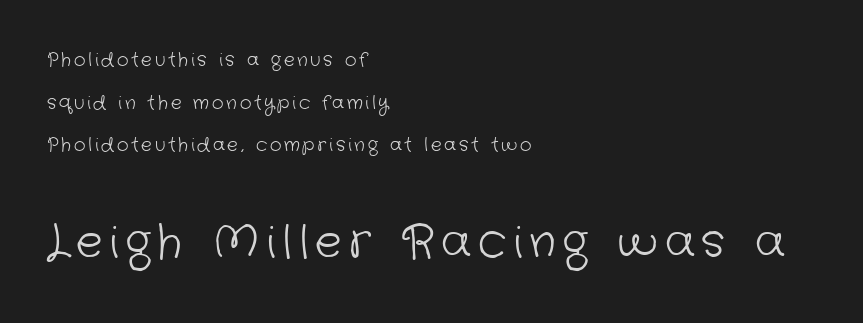
Q: Is the text bold? A: No.
Q: Is the typeface a serif or a sans-serif typeface? A: Sans-serif.
Q: Is the text underlined? A: No.
Q: How is the paragraph aligned? A: Left-aligned.
Q: Is the spacing between lines tight, normal or loose? A: Loose.
Q: Which block of text is set in a larger size, the first (top) or the second (bottom)? A: The second (bottom) one.
Q: Width (condensed, normal, or wide)? A: Normal.
Q: Stroke contrast? A: Low.
Q: x-height? A: Medium.
Q: Monospaced? A: No.
